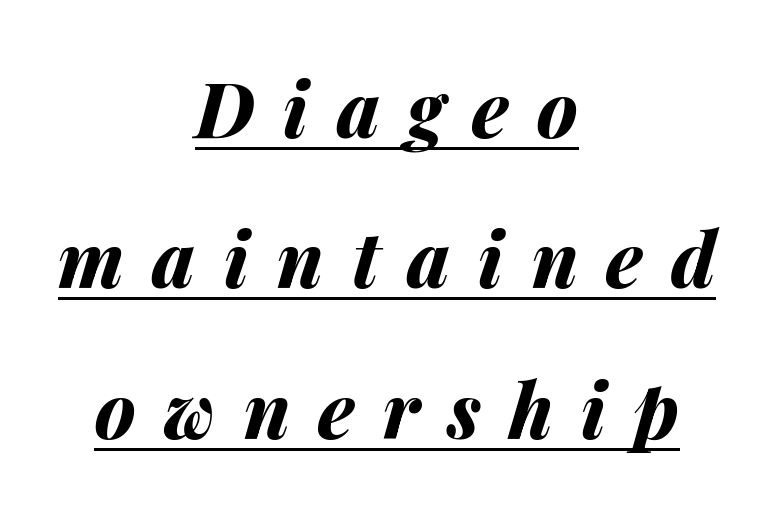
{"italic": "yes", "lean": "right", "slant_degrees": 14, "bold": "yes", "weight": "bold", "width": "normal", "stroke_contrast": "medium", "x_height": "medium", "monospaced": "no", "underline": "yes", "align": "center", "line_spacing": "loose", "line_spacing_ratio": 1.98, "letter_spacing": "wide", "letter_spacing_em": 0.37, "glyph_px": 76}
